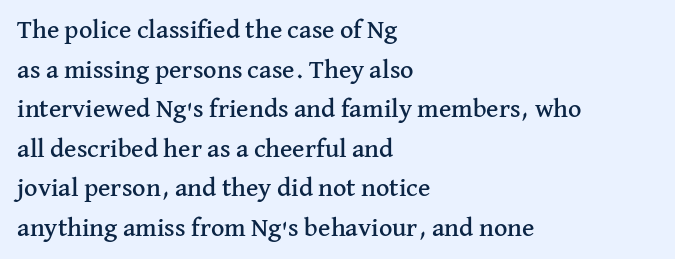
Interline gaps are of average width in this sample. The type sits square on the baseline with zero lean. Just letters on the line, the space beneath them empty. Students, note that the glyphs here touch the page at normal intervals. The rendering anchors every line to the left-hand side.
